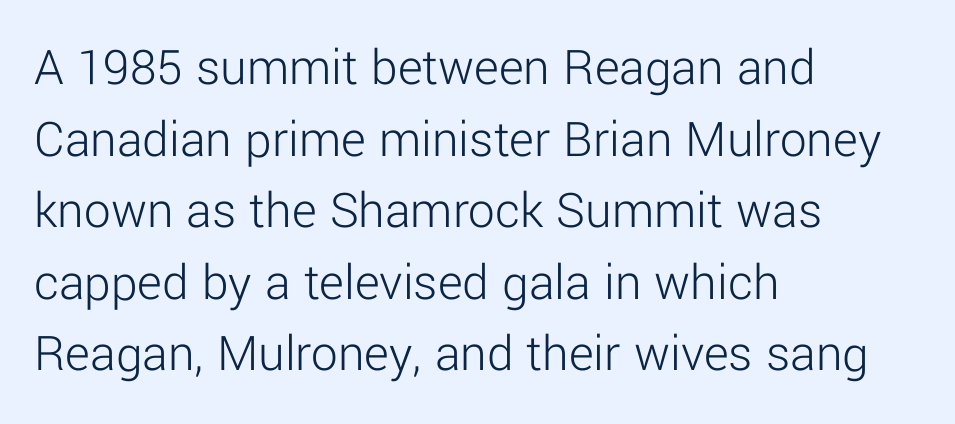
The image shows 53 px light sans-serif type, upright; set left-aligned, normal line spacing (1.35x), normal letter spacing, not underlined; low stroke contrast and a medium x-height.
